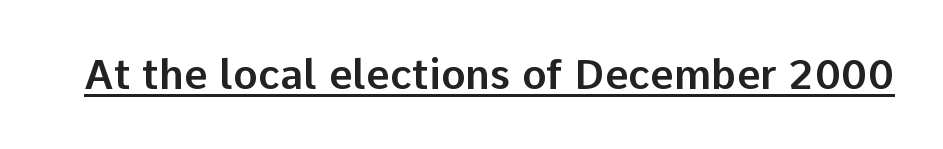
The image shows 41 px sans-serif type, upright; set normal letter spacing, underlined; low stroke contrast and a medium x-height.
